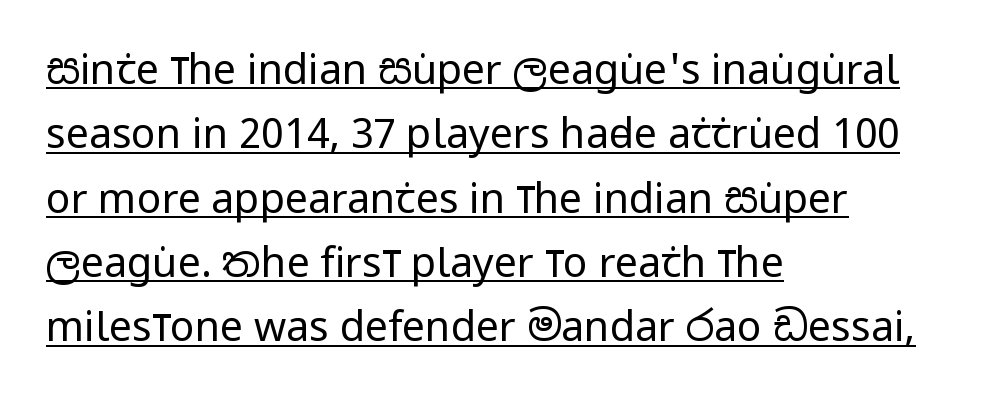
Q: Is the text bold? A: No.
Q: Is the text italic (slanted)? A: No, it is upright.
Q: Is the typeface a serif or a sans-serif typeface? A: Sans-serif.
Q: Is the text underlined? A: Yes.
Q: How is the paragraph aligned? A: Left-aligned.
Q: Is the spacing between letters normal or unusually wide? A: Normal.
Q: Is the spacing between lines tight, normal or loose? A: Normal.
Q: Width (condensed, normal, or wide)? A: Condensed.
Q: Stroke contrast? A: Low.
Q: x-height? A: Large.
Q: Monospaced? A: No.
